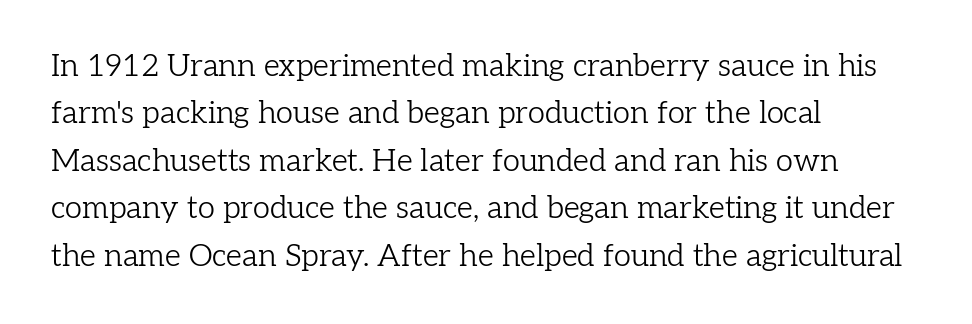
Each line starts at the same left margin while the right side varies. Has an underline been added? It has not. Honestly, the row spacing looks completely unremarkable. Italic: no, the glyphs are upright roman. Inter-character spacing is left at the font's built-in metrics.
